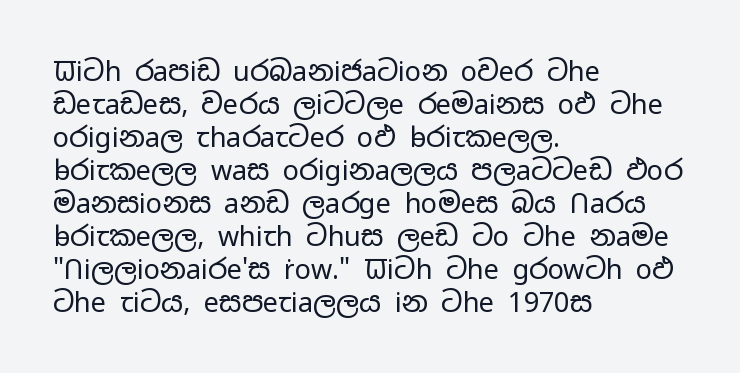
{"italic": "no", "bold": "no", "underline": "no", "align": "left", "line_spacing_ratio": 1.22, "letter_spacing": "normal", "letter_spacing_em": 0.0, "glyph_px": 27}
